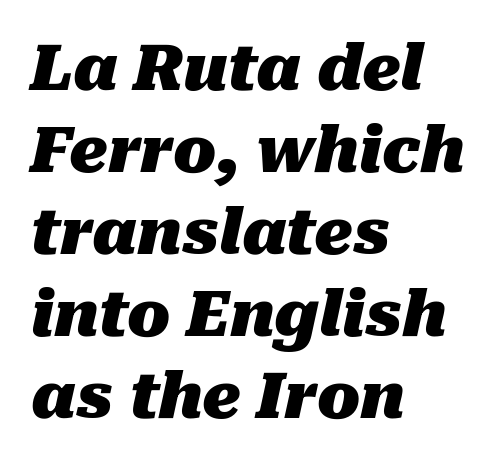
The image shows 63 px heavy type, italic (leaning right); set left-aligned, normal line spacing (1.3x), normal letter spacing, not underlined; medium stroke contrast and a medium x-height.
